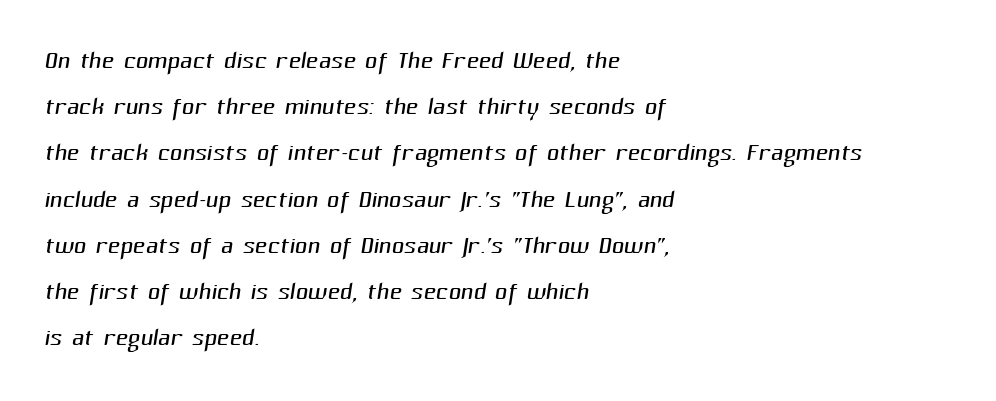
Q: Is the text bold? A: No.
Q: Is the typeface a serif or a sans-serif typeface? A: Sans-serif.
Q: Is the text underlined? A: No.
Q: How is the paragraph aligned? A: Left-aligned.
Q: Is the spacing between letters normal or unusually wide? A: Normal.
Q: Is the spacing between lines tight, normal or loose? A: Normal.
Q: Width (condensed, normal, or wide)? A: Normal.
Q: Stroke contrast? A: Medium.
Q: x-height? A: Medium.
Q: Monospaced? A: No.
